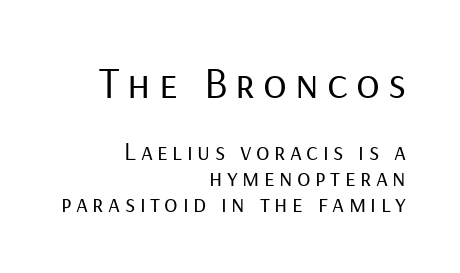
The image shows 44 px regular-weight sans-serif type, upright; set right-aligned, tight line spacing (1.04x), not underlined; the first (top) block is 1.76x larger; low stroke contrast and a medium x-height.
